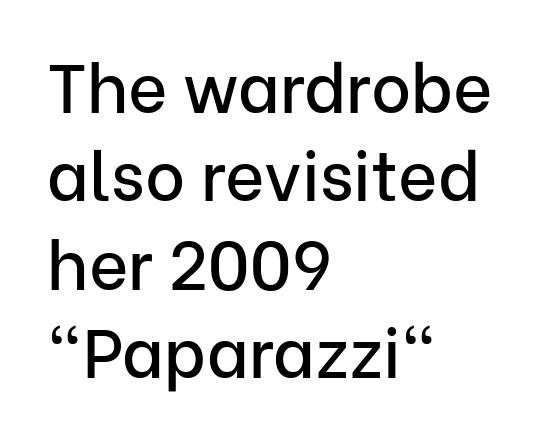
Q: Is the text italic (slanted)? A: No, it is upright.
Q: Is the typeface a serif or a sans-serif typeface? A: Sans-serif.
Q: Is the text underlined? A: No.
Q: How is the paragraph aligned? A: Left-aligned.
Q: Is the spacing between letters normal or unusually wide? A: Normal.
Q: Is the spacing between lines tight, normal or loose? A: Normal.
Q: Width (condensed, normal, or wide)? A: Normal.
Q: Stroke contrast? A: Low.
Q: x-height? A: Medium.
Q: Monospaced? A: No.
